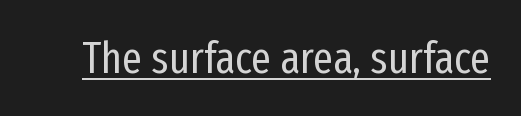
The image shows 44 px regular-weight, condensed sans-serif type, upright; set normal letter spacing, underlined; low stroke contrast and a medium x-height.
